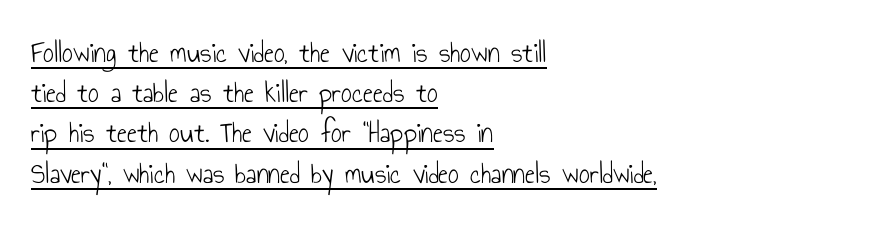
{"serif": "no", "italic": "no", "bold": "no", "weight": "light", "width": "condensed", "stroke_contrast": "low", "x_height": "small", "monospaced": "no", "underline": "yes", "align": "left", "line_spacing": "normal", "line_spacing_ratio": 1.34, "letter_spacing": "normal", "letter_spacing_em": 0.0, "glyph_px": 30}
